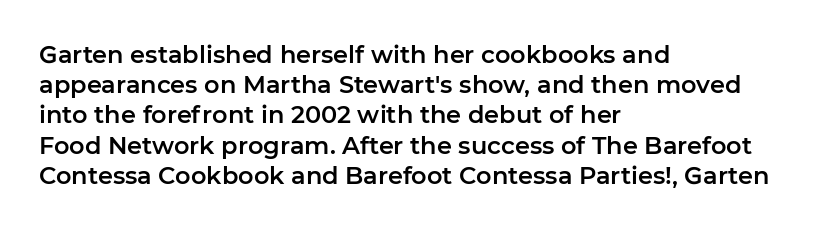
The image shows 24 px text type, upright; set left-aligned, normal line spacing (1.26x), normal letter spacing, not underlined.
